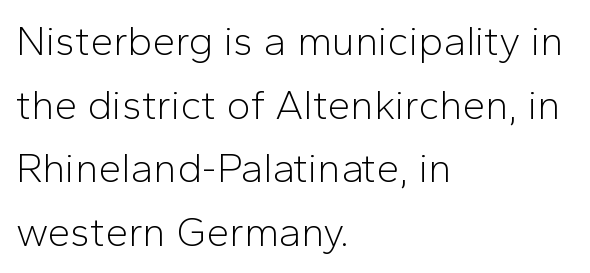
Q: Is the text bold? A: No.
Q: Is the text italic (slanted)? A: No, it is upright.
Q: Is the typeface a serif or a sans-serif typeface? A: Sans-serif.
Q: Is the text underlined? A: No.
Q: How is the paragraph aligned? A: Left-aligned.
Q: Is the spacing between letters normal or unusually wide? A: Normal.
Q: Is the spacing between lines tight, normal or loose? A: Normal.
Q: Width (condensed, normal, or wide)? A: Normal.
Q: Stroke contrast? A: Low.
Q: x-height? A: Medium.
Q: Monospaced? A: No.
